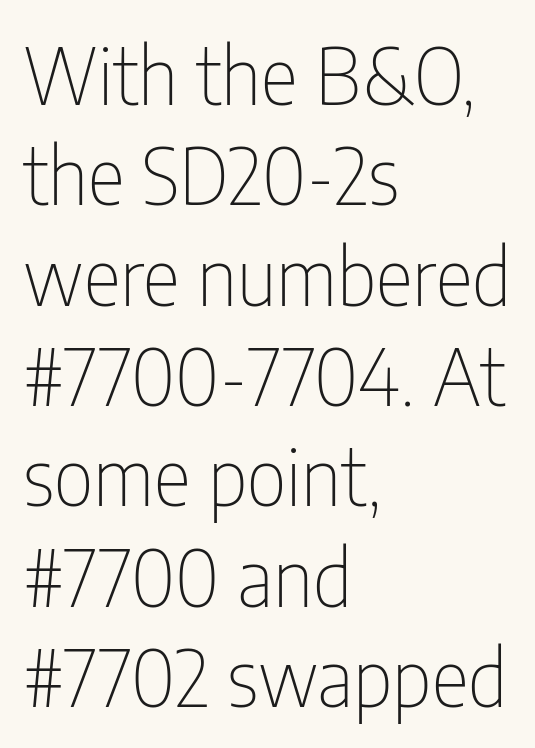
{"serif": "no", "italic": "no", "bold": "no", "weight": "thin", "width": "condensed", "stroke_contrast": "low", "x_height": "medium", "monospaced": "no", "underline": "no", "align": "left", "line_spacing": "normal", "line_spacing_ratio": 1.27, "letter_spacing": "normal", "letter_spacing_em": 0.0, "glyph_px": 79}
